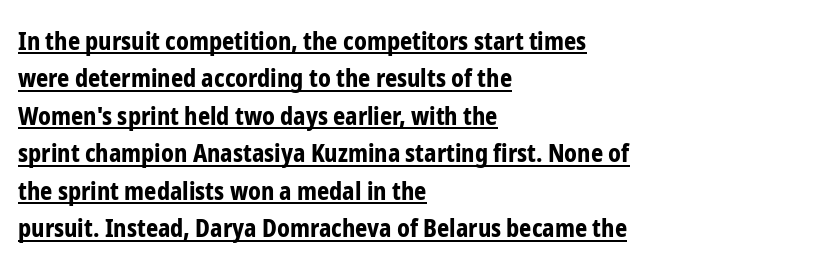
Look at the tracking — it's just the regular setting, nothing added. Every row of glyphs begins at an identical x-position on the left. Plenty of ink on the page — the face is bold. Summary of vertical rhythm: regular, with standard interline spacing.
